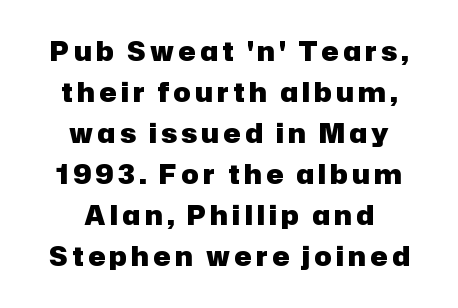
The image shows 26 px bold type, upright; set centered, normal line spacing (1.58x), not underlined.
